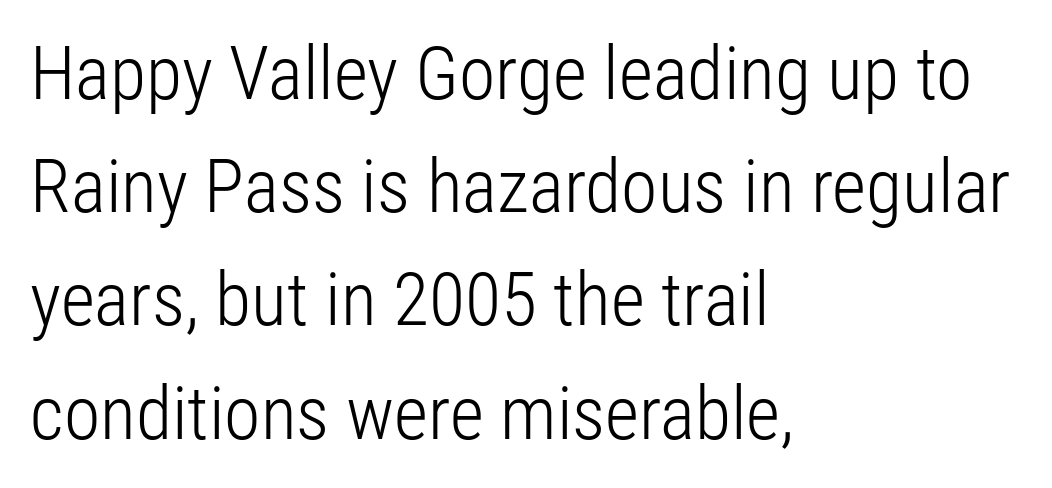
Observe the ordinary spacing: letters are neighbours, not strangers. The strip under each line holds only bare page. Think standard paragraph weight, or any step lighter than that. Posture: vertical. The designer went with a sans here, leaving each stem footless. The paragraph shown leans on its left margin.
